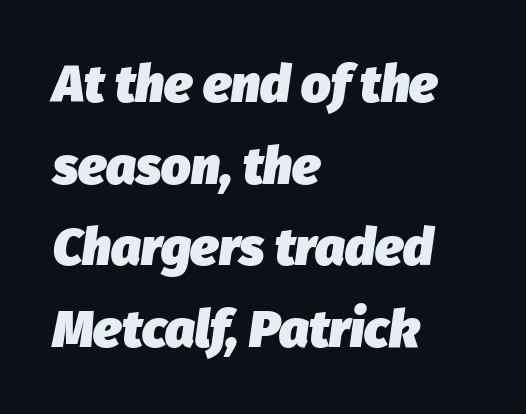
The image shows 52 px heavy type, italic (leaning right); set left-aligned, normal line spacing (1.57x), normal letter spacing, not underlined; low stroke contrast and a medium x-height.
